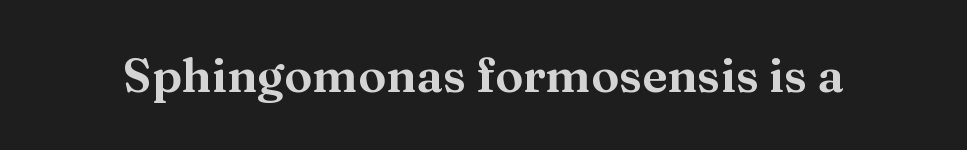
Q: Is the text italic (slanted)? A: No, it is upright.
Q: Is the typeface a serif or a sans-serif typeface? A: Serif.
Q: Is the text underlined? A: No.
Q: Is the spacing between letters normal or unusually wide? A: Normal.
Q: Width (condensed, normal, or wide)? A: Wide.
Q: Stroke contrast? A: Medium.
Q: x-height? A: Medium.
Q: Monospaced? A: No.
